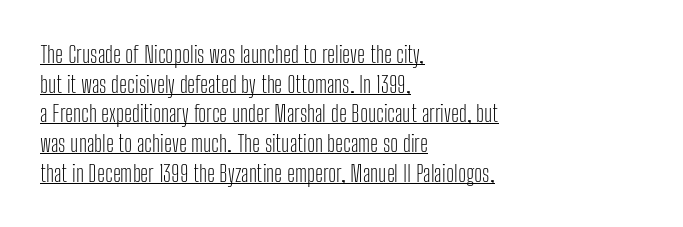
Q: Is the text bold? A: No.
Q: Is the text italic (slanted)? A: No, it is upright.
Q: Is the text underlined? A: Yes.
Q: How is the paragraph aligned? A: Left-aligned.
Q: Is the spacing between letters normal or unusually wide? A: Normal.
Q: Is the spacing between lines tight, normal or loose? A: Normal.
